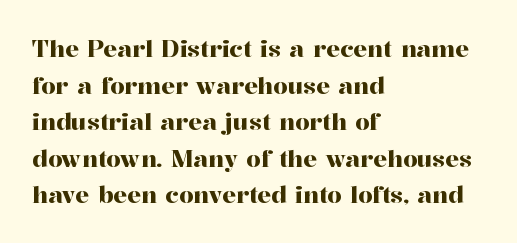
Rendered with straight, roman letterforms. Notice how the passage keeps a crisp vertical edge on the left only. A typesetter would call this leading conventional body-copy spacing. Is the letter spacing exaggerated? No — it looks like the ordinary default.
